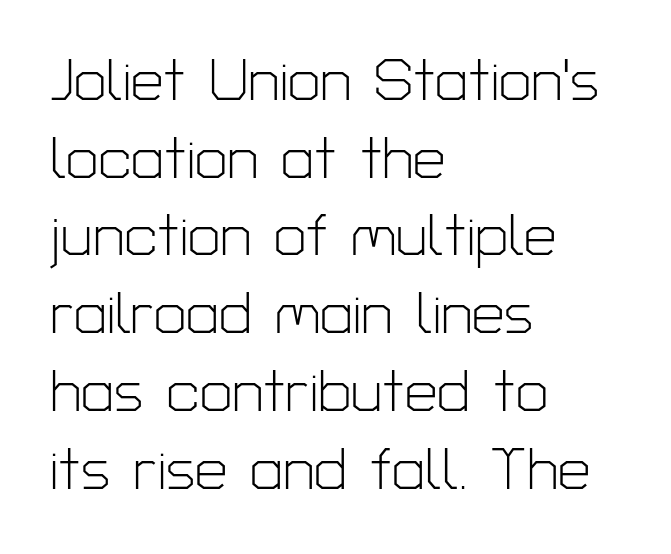
The image shows 58 px light sans-serif type, upright; set left-aligned, normal line spacing (1.34x), normal letter spacing, not underlined; low stroke contrast and a medium x-height.
